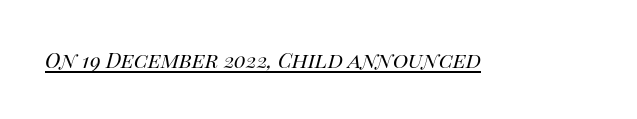
{"italic": "yes", "lean": "right", "slant_degrees": 14, "bold": "no", "underline": "yes", "letter_spacing": "normal", "letter_spacing_em": 0.0, "glyph_px": 21}
